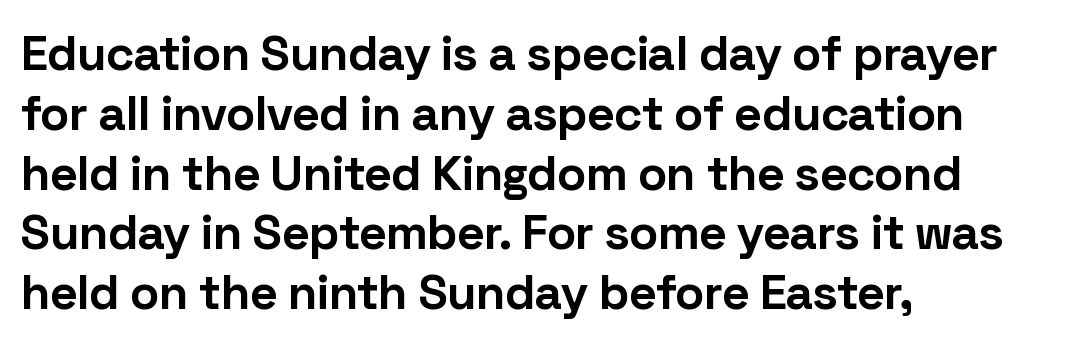
Q: Is the text bold? A: Yes.
Q: Is the text italic (slanted)? A: No, it is upright.
Q: Is the typeface a serif or a sans-serif typeface? A: Sans-serif.
Q: Is the text underlined? A: No.
Q: How is the paragraph aligned? A: Left-aligned.
Q: Is the spacing between letters normal or unusually wide? A: Normal.
Q: Width (condensed, normal, or wide)? A: Normal.
Q: Stroke contrast? A: Low.
Q: x-height? A: Medium.
Q: Monospaced? A: No.
